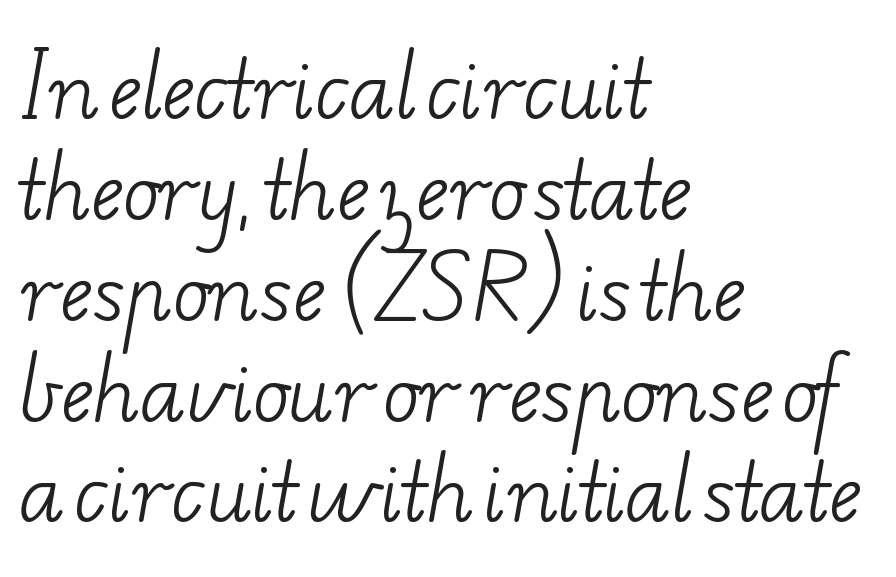
{"serif": "yes", "bold": "no", "weight": "light", "width": "wide", "stroke_contrast": "low", "x_height": "small", "monospaced": "no", "underline": "no", "align": "left", "line_spacing": "normal", "line_spacing_ratio": 1.31, "letter_spacing": "normal", "letter_spacing_em": 0.0, "glyph_px": 77}
